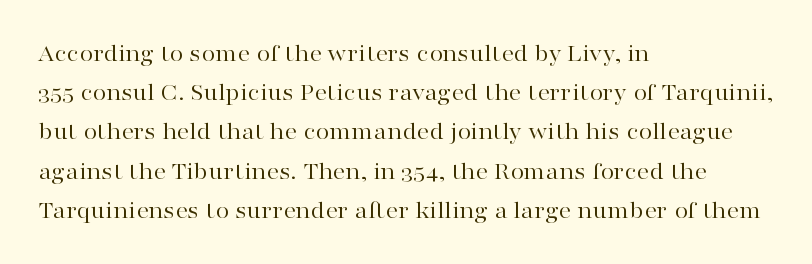
Is this a heavy cut? Hardly; it is regular or lighter. In CSS terms this would be text-align: left. Words appear dense and cohesive because spacing is normal. The gap between lines stays unmarked. Reading down the column, the eye jumps a familiar distance to each next line. This is roman type, the default non-slanted kind.
